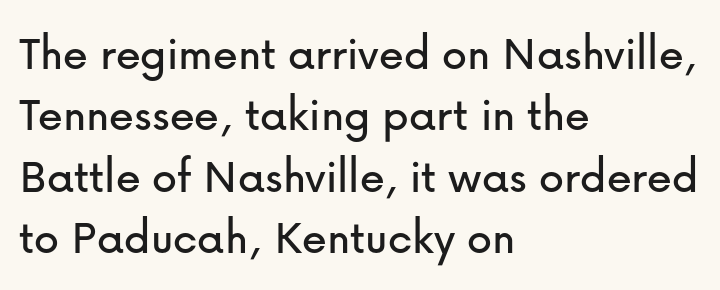
Q: Is the text italic (slanted)? A: No, it is upright.
Q: Is the typeface a serif or a sans-serif typeface? A: Sans-serif.
Q: Is the text underlined? A: No.
Q: How is the paragraph aligned? A: Left-aligned.
Q: Is the spacing between letters normal or unusually wide? A: Normal.
Q: Width (condensed, normal, or wide)? A: Normal.
Q: Stroke contrast? A: Low.
Q: x-height? A: Medium.
Q: Monospaced? A: No.
